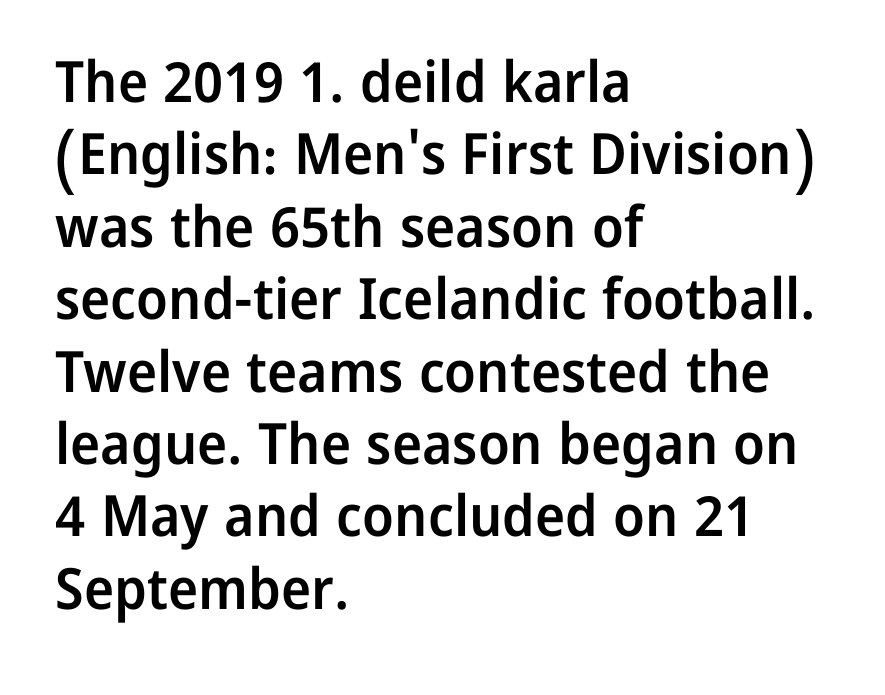
Short note: letters normally spaced. The letters advance in unequal steps, a hallmark of proportional type. In terms of posture, this sample is upright. Stroke terminals: plain, sans-serif. Type without underlining.
